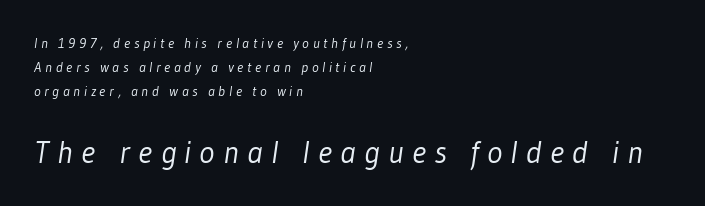
Q: Is the text bold? A: No.
Q: Is the typeface a serif or a sans-serif typeface? A: Sans-serif.
Q: Is the text underlined? A: No.
Q: How is the paragraph aligned? A: Left-aligned.
Q: Is the spacing between letters normal or unusually wide? A: Unusually wide.
Q: Is the spacing between lines tight, normal or loose? A: Normal.
Q: Which block of text is set in a larger size, the first (top) or the second (bottom)? A: The second (bottom) one.
Q: Width (condensed, normal, or wide)? A: Condensed.
Q: Stroke contrast? A: Low.
Q: x-height? A: Medium.
Q: Monospaced? A: No.
